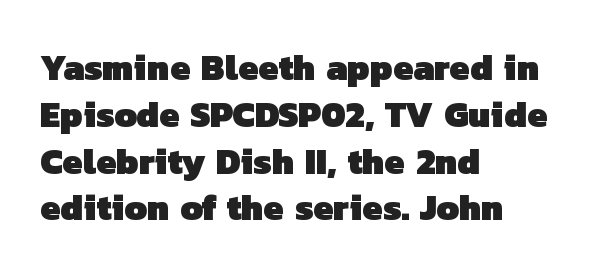
Q: Is the text bold? A: Yes.
Q: Is the typeface a serif or a sans-serif typeface? A: Sans-serif.
Q: Is the text underlined? A: No.
Q: How is the paragraph aligned? A: Left-aligned.
Q: Is the spacing between letters normal or unusually wide? A: Normal.
Q: Is the spacing between lines tight, normal or loose? A: Normal.
Q: Width (condensed, normal, or wide)? A: Normal.
Q: Stroke contrast? A: Low.
Q: x-height? A: Medium.
Q: Monospaced? A: No.
